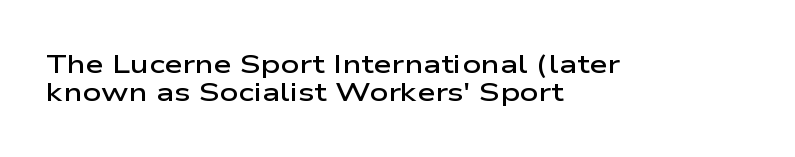
The image shows 26 px text type, upright; set left-aligned, tight line spacing (1.06x), normal letter spacing, not underlined.
